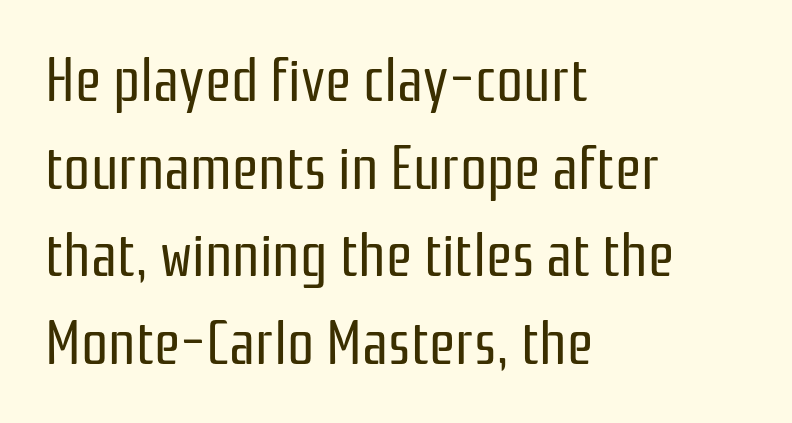
Compared with typical body copy, the letter spacing here is the same. Each new line begins a customary step beneath the previous one. The compositor pushed each line to the left boundary. These lines are rendered in a variable-pitch font. Regarding serifs, this sample does without them.
